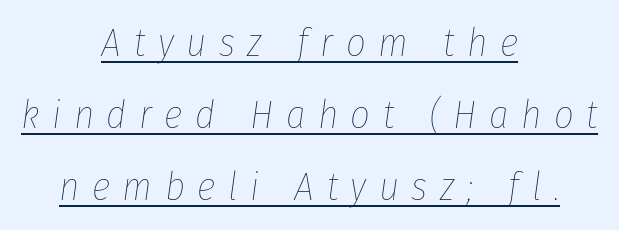
Q: Is the text bold? A: No.
Q: Is the text italic (slanted)? A: Yes, it leans right by about 8 degrees.
Q: Is the text underlined? A: Yes.
Q: How is the paragraph aligned? A: Centered.
Q: Is the spacing between letters normal or unusually wide? A: Unusually wide.
Q: Width (condensed, normal, or wide)? A: Condensed.
Q: Stroke contrast? A: Low.
Q: x-height? A: Medium.
Q: Monospaced? A: No.
